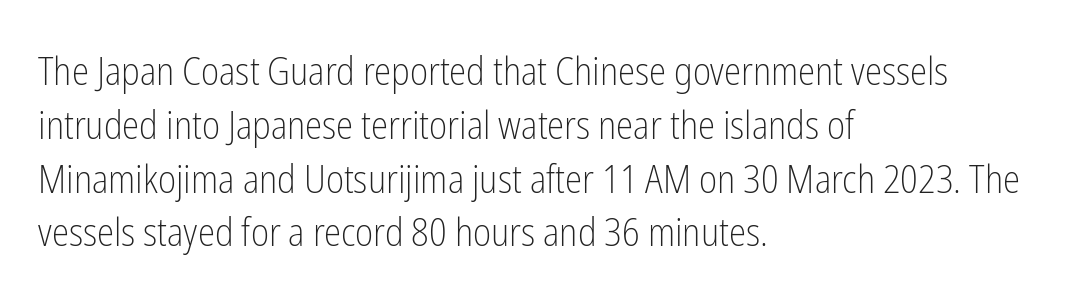
{"serif": "no", "italic": "no", "bold": "no", "weight": "light", "width": "condensed", "stroke_contrast": "low", "x_height": "medium", "monospaced": "no", "underline": "no", "align": "left", "line_spacing": "normal", "line_spacing_ratio": 1.38, "letter_spacing": "normal", "letter_spacing_em": 0.0, "glyph_px": 39}
